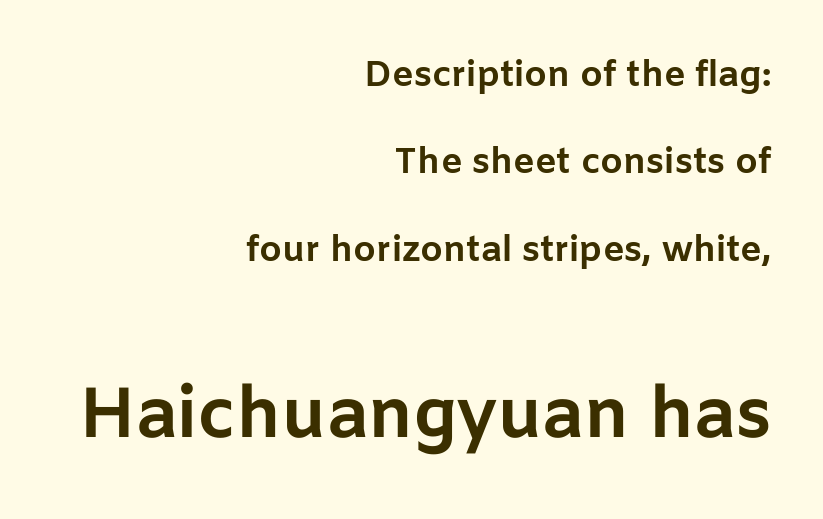
You can tell it's not italic because the verticals are truly vertical. On the weight axis this lands at bold, roughly 700. The line texture is even and compact thanks to regular tracking. The text was rendered using a sans face with plain stroke endings.
